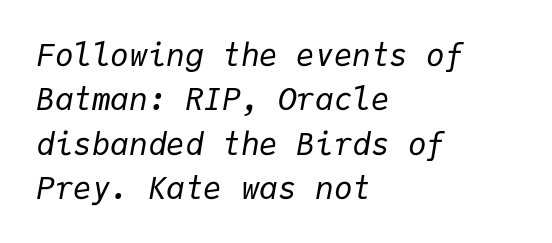
{"italic": "yes", "lean": "right", "slant_degrees": 9, "bold": "no", "weight": "regular", "width": "normal", "stroke_contrast": "low", "x_height": "medium", "monospaced": "yes", "underline": "no", "align": "left", "line_spacing": "normal", "line_spacing_ratio": 1.43, "letter_spacing": "normal", "letter_spacing_em": 0.0, "glyph_px": 31}
